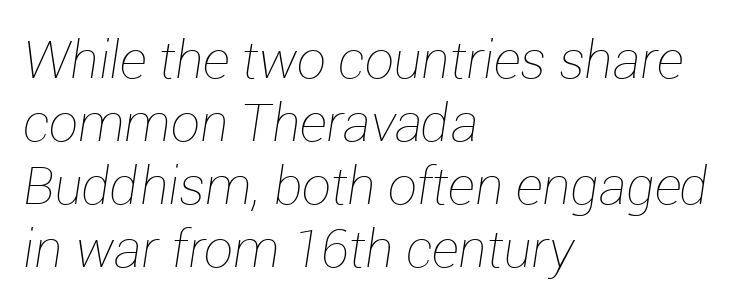
The image shows 52 px thin type, italic (leaning right); set left-aligned, line spacing 1.21x, normal letter spacing, not underlined; low stroke contrast and a medium x-height.
